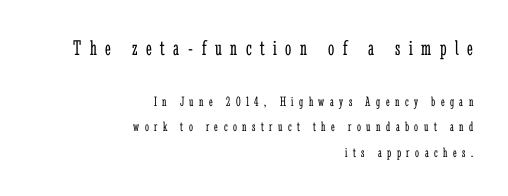
{"italic": "no", "bold": "no", "underline": "no", "align": "right", "line_spacing_ratio": 1.82, "letter_spacing": "wide", "letter_spacing_em": 0.39, "larger_block": "first", "size_ratio": 1.57, "glyph_px": 22}
